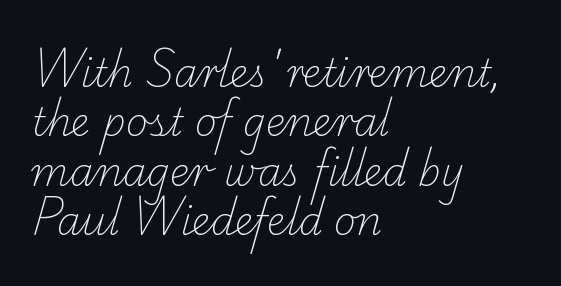
The image shows 38 px light serif type; set left-aligned, normal line spacing (1.3x), normal letter spacing, not underlined; low stroke contrast and a small x-height.
